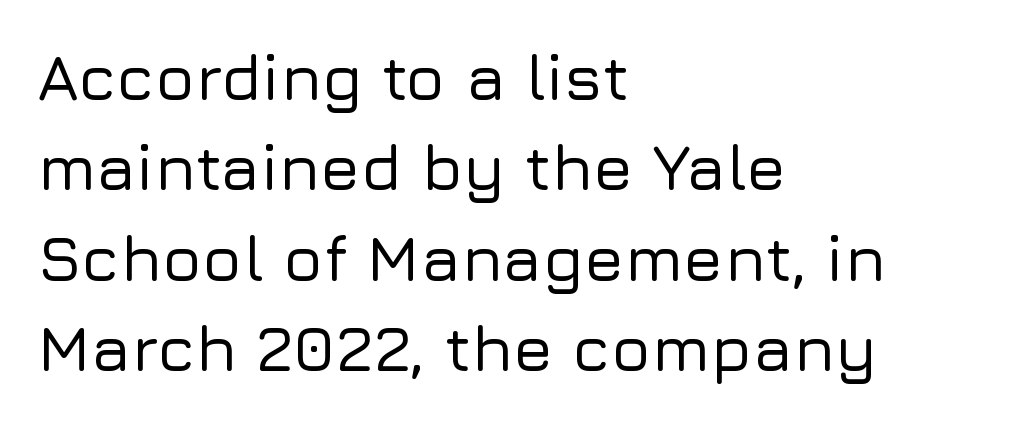
Q: Is the text italic (slanted)? A: No, it is upright.
Q: Is the typeface a serif or a sans-serif typeface? A: Sans-serif.
Q: Is the text underlined? A: No.
Q: How is the paragraph aligned? A: Left-aligned.
Q: Is the spacing between letters normal or unusually wide? A: Normal.
Q: Is the spacing between lines tight, normal or loose? A: Normal.
Q: Width (condensed, normal, or wide)? A: Normal.
Q: Stroke contrast? A: Low.
Q: x-height? A: Medium.
Q: Monospaced? A: No.
